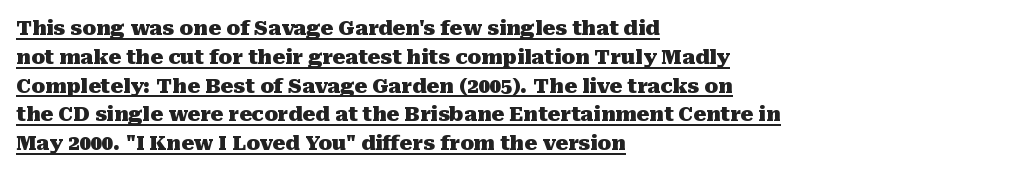
{"italic": "no", "bold": "yes", "underline": "yes", "align": "left", "line_spacing": "normal", "line_spacing_ratio": 1.44, "letter_spacing": "normal", "letter_spacing_em": 0.0, "glyph_px": 20}
